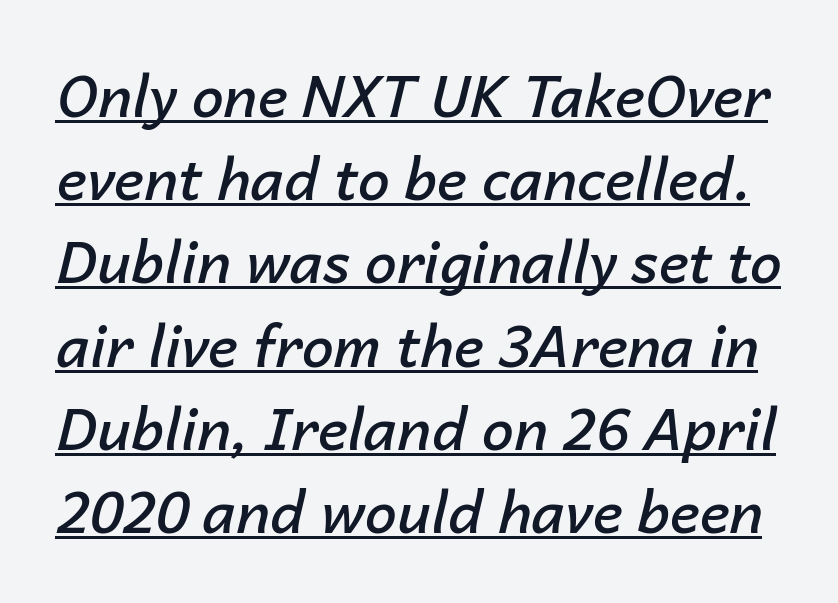
The image shows 57 px semibold type, italic (leaning right); set normal line spacing (1.46x), normal letter spacing, underlined; low stroke contrast and a medium x-height.
